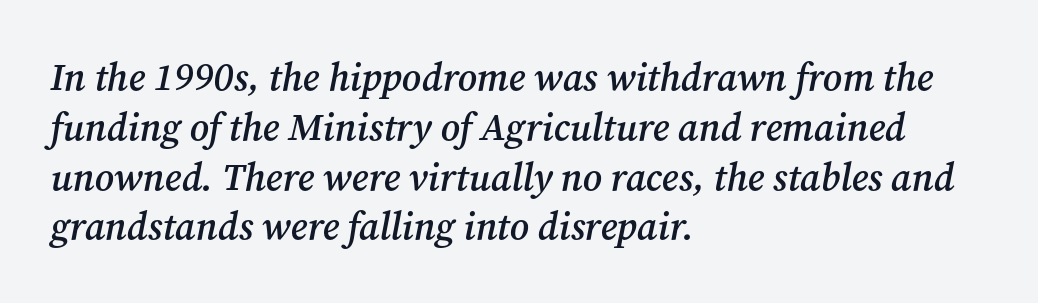
{"serif": "yes", "italic": "yes", "lean": "right", "slant_degrees": 12, "bold": "semi", "weight": "semibold", "width": "normal", "stroke_contrast": "medium", "x_height": "medium", "monospaced": "no", "underline": "no", "align": "left", "line_spacing": "normal", "line_spacing_ratio": 1.31, "letter_spacing": "normal", "letter_spacing_em": 0.0, "glyph_px": 38}
